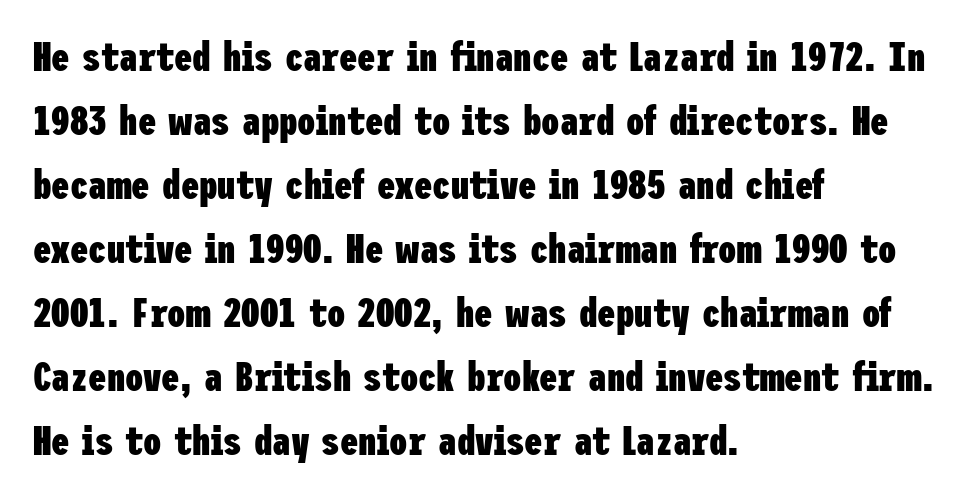
Q: Is the text bold? A: Yes.
Q: Is the text italic (slanted)? A: No, it is upright.
Q: Is the typeface a serif or a sans-serif typeface? A: Sans-serif.
Q: Is the text underlined? A: No.
Q: How is the paragraph aligned? A: Left-aligned.
Q: Is the spacing between letters normal or unusually wide? A: Normal.
Q: Is the spacing between lines tight, normal or loose? A: Normal.
Q: Width (condensed, normal, or wide)? A: Condensed.
Q: Stroke contrast? A: Low.
Q: x-height? A: Medium.
